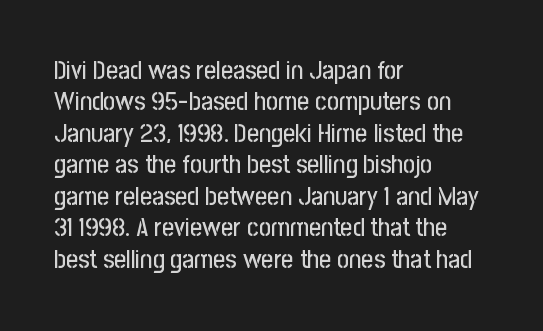
Tracking value appears to be zero — textbook default spacing. Rendered with straight, roman letterforms. Short and long lines alike share a common starting point at left. A bare baseline throughout the passage.
